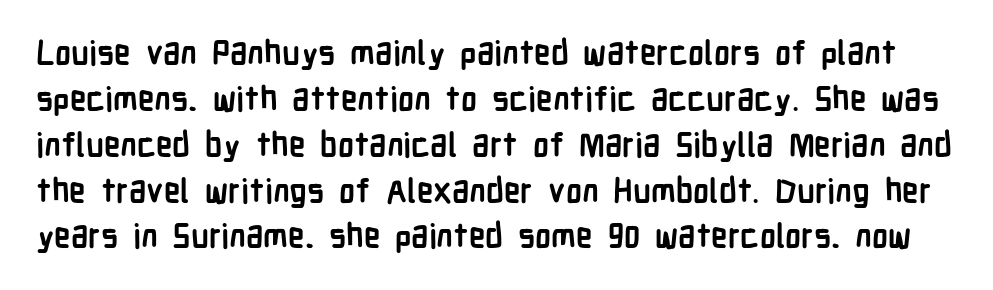
Q: Is the text bold? A: Yes.
Q: Is the text italic (slanted)? A: No, it is upright.
Q: Is the typeface a serif or a sans-serif typeface? A: Sans-serif.
Q: Is the text underlined? A: No.
Q: Is the spacing between letters normal or unusually wide? A: Normal.
Q: Is the spacing between lines tight, normal or loose? A: Normal.
Q: Width (condensed, normal, or wide)? A: Condensed.
Q: Stroke contrast? A: Low.
Q: x-height? A: Medium.
Q: Monospaced? A: No.
